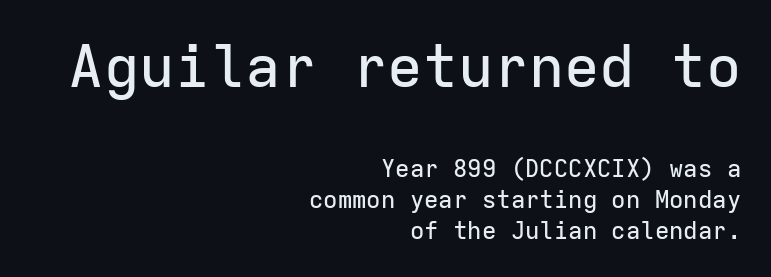
The image shows 59 px sans-serif type, upright, monospaced; set right-aligned, normal line spacing (1.29x), normal letter spacing, not underlined; the first (top) block is 2.46x larger; low stroke contrast and a medium x-height.
